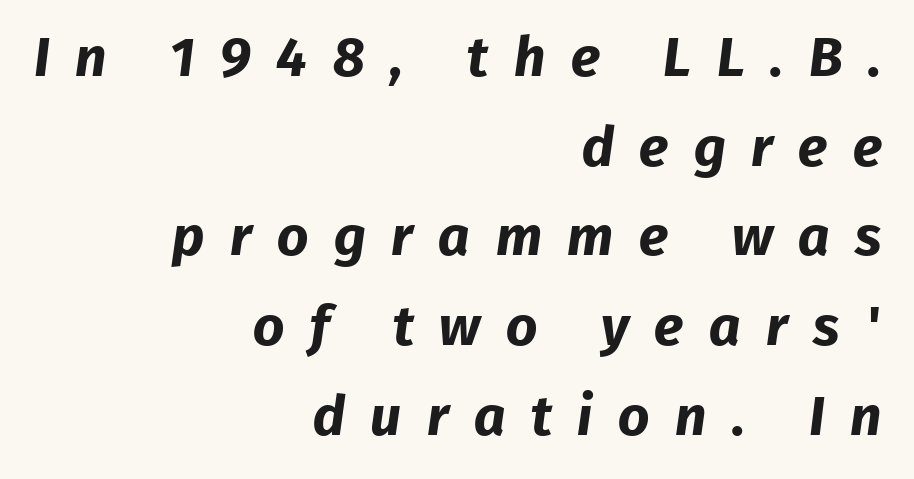
The image shows 55 px bold sans-serif type; set right-aligned, normal line spacing (1.63x), unusually wide letter spacing (+0.46 em), not underlined; low stroke contrast and a medium x-height.
